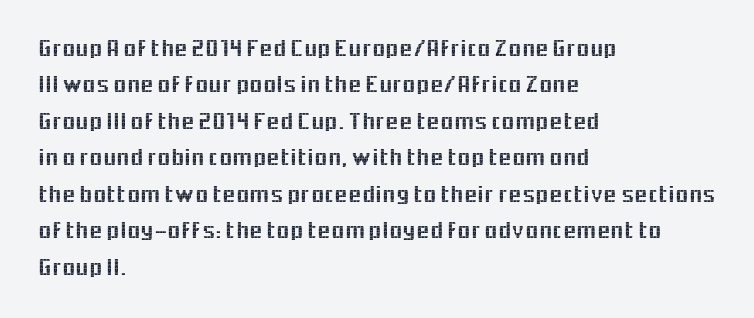
{"italic": "no", "underline": "no", "align": "left", "line_spacing": "normal", "line_spacing_ratio": 1.52, "letter_spacing": "normal", "letter_spacing_em": 0.0, "glyph_px": 24}
